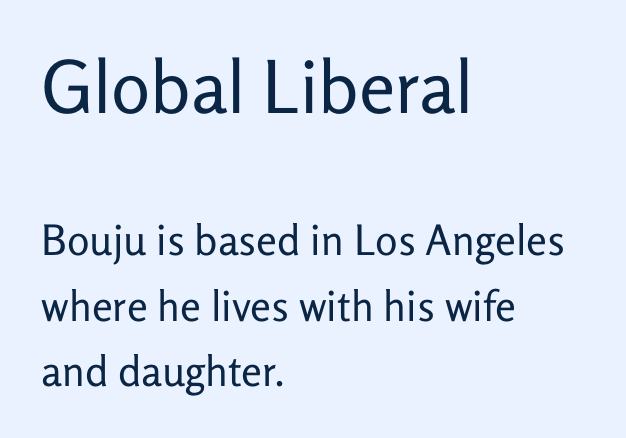
{"serif": "no", "italic": "no", "bold": "no", "weight": "regular", "width": "normal", "stroke_contrast": "low", "x_height": "medium", "monospaced": "no", "underline": "no", "align": "left", "line_spacing": "normal", "line_spacing_ratio": 1.56, "letter_spacing": "normal", "letter_spacing_em": 0.0, "larger_block": "first", "size_ratio": 1.74, "glyph_px": 73}
